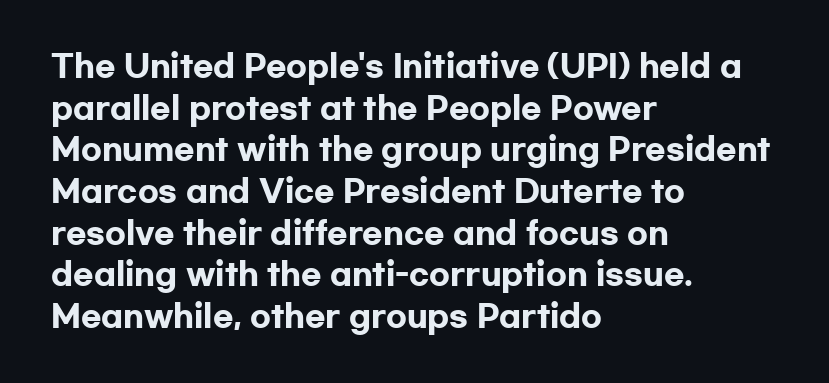
{"serif": "no", "italic": "no", "bold": "yes", "weight": "heavy", "width": "wide", "stroke_contrast": "low", "x_height": "medium", "monospaced": "no", "underline": "no", "align": "left", "line_spacing": "normal", "line_spacing_ratio": 1.39, "letter_spacing": "normal", "letter_spacing_em": 0.0, "glyph_px": 30}
